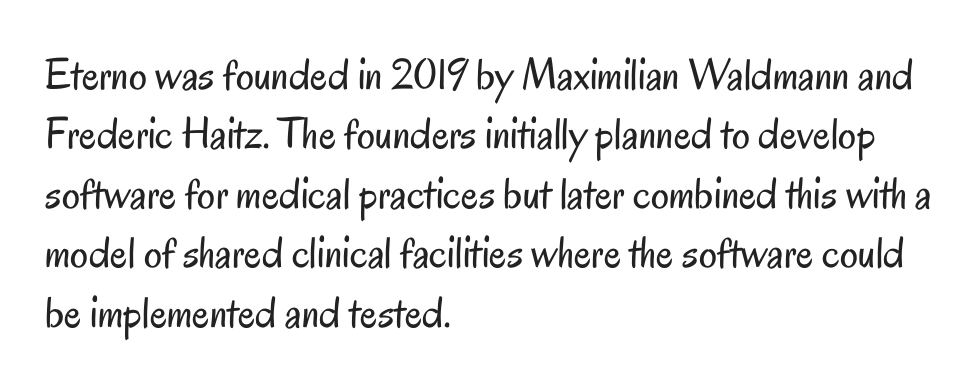
{"serif": "no", "italic": "no", "bold": "no", "weight": "regular", "width": "condensed", "stroke_contrast": "low", "x_height": "small", "monospaced": "no", "underline": "no", "align": "left", "line_spacing": "normal", "line_spacing_ratio": 1.32, "letter_spacing": "normal", "letter_spacing_em": 0.0, "glyph_px": 45}
